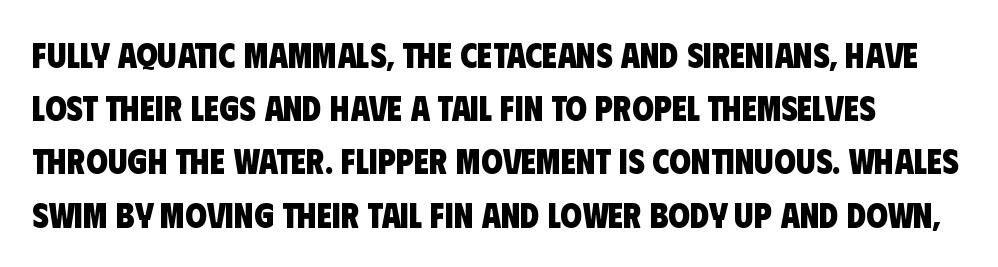
Q: Is the text bold? A: Yes.
Q: Is the typeface a serif or a sans-serif typeface? A: Sans-serif.
Q: Is the text underlined? A: No.
Q: Is the spacing between letters normal or unusually wide? A: Normal.
Q: Is the spacing between lines tight, normal or loose? A: Normal.
Q: Width (condensed, normal, or wide)? A: Condensed.
Q: Stroke contrast? A: Low.
Q: x-height? A: Large.
Q: Monospaced? A: No.
